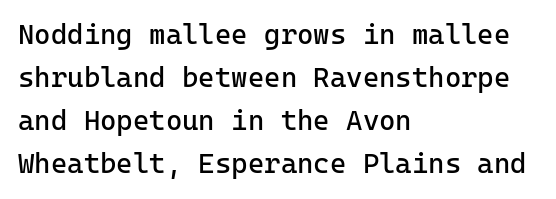
Q: Is the text bold? A: No.
Q: Is the text italic (slanted)? A: No, it is upright.
Q: Is the typeface a serif or a sans-serif typeface? A: Sans-serif.
Q: Is the text underlined? A: No.
Q: How is the paragraph aligned? A: Left-aligned.
Q: Is the spacing between letters normal or unusually wide? A: Normal.
Q: Is the spacing between lines tight, normal or loose? A: Normal.
Q: Width (condensed, normal, or wide)? A: Normal.
Q: Stroke contrast? A: Low.
Q: x-height? A: Medium.
